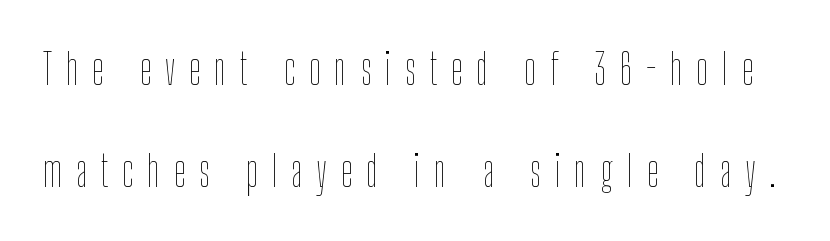
The image shows 42 px thin, condensed type, upright; set loose line spacing (2.43x), unusually wide letter spacing (+0.33 em), not underlined; low stroke contrast and a medium x-height.
